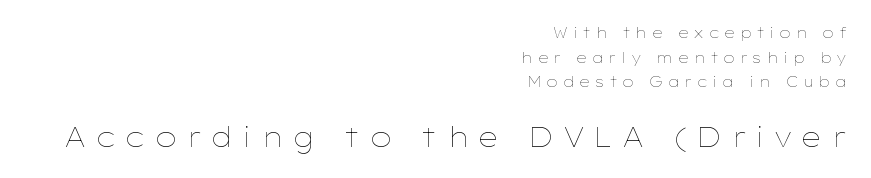
The image shows 27 px text type, upright; set right-aligned, line spacing 1.76x, unusually wide letter spacing (+0.32 em), not underlined; the second (bottom) block is 1.93x larger.
